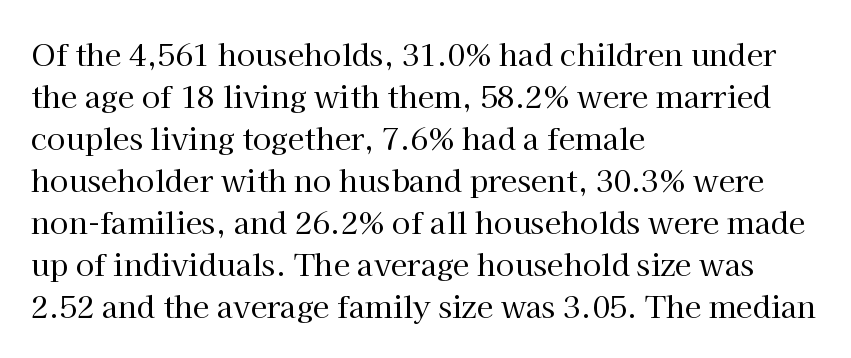
Q: Is the text bold? A: No.
Q: Is the text italic (slanted)? A: No, it is upright.
Q: Is the typeface a serif or a sans-serif typeface? A: Serif.
Q: Is the text underlined? A: No.
Q: How is the paragraph aligned? A: Left-aligned.
Q: Is the spacing between letters normal or unusually wide? A: Normal.
Q: Is the spacing between lines tight, normal or loose? A: Normal.
Q: Width (condensed, normal, or wide)? A: Normal.
Q: Stroke contrast? A: High.
Q: x-height? A: Medium.
Q: Monospaced? A: No.
